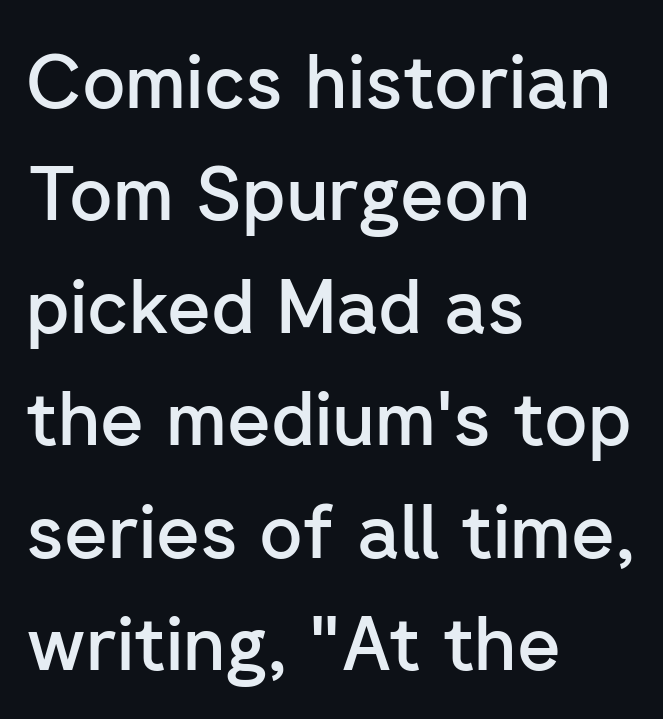
Evenly set lines give the paragraph a standard silhouette. Think of a printed novel: that variable character pitch is what you see here. These lines carry some extra weight — a demibold, not a full bold. Unlike a traditional serif, this face leaves its strokes unadorned. A clean baseline with only descenders dipping below it. There is no visible air inserted between adjacent glyphs.
